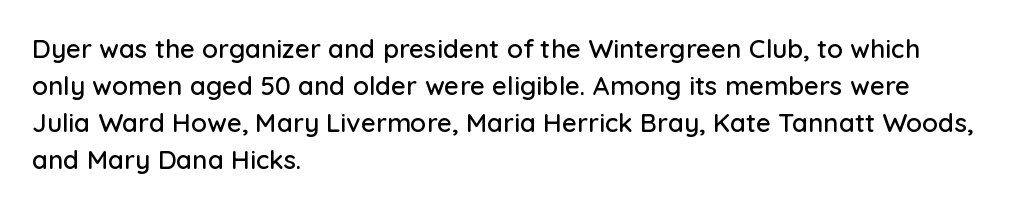
The image shows 26 px text type, upright; set left-aligned, normal line spacing (1.42x), normal letter spacing, not underlined.
